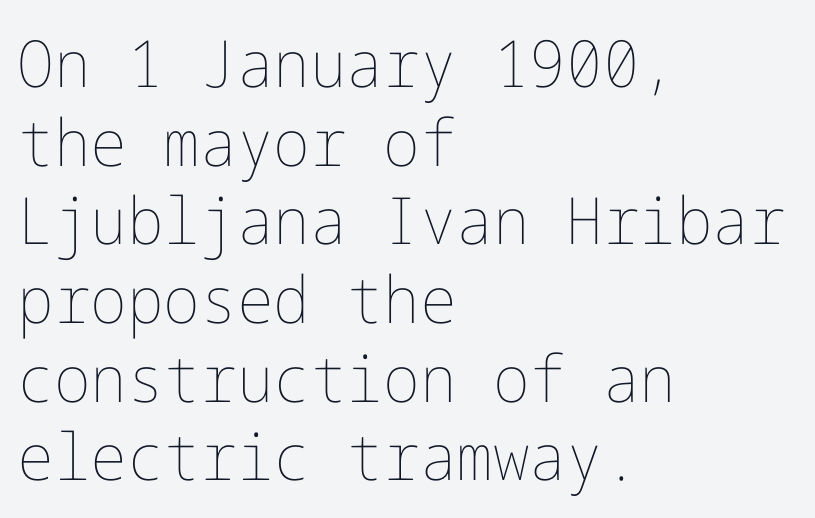
Q: Is the text bold? A: No.
Q: Is the text italic (slanted)? A: No, it is upright.
Q: Is the text underlined? A: No.
Q: How is the paragraph aligned? A: Left-aligned.
Q: Is the spacing between letters normal or unusually wide? A: Normal.
Q: Width (condensed, normal, or wide)? A: Normal.
Q: Stroke contrast? A: Low.
Q: x-height? A: Medium.
